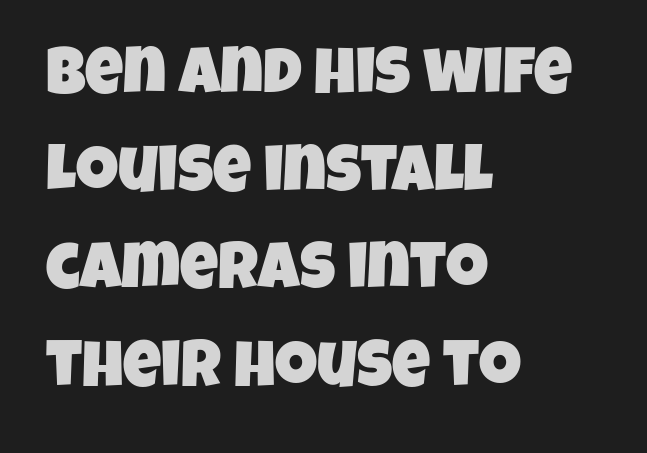
The image shows 66 px condensed sans-serif type; set left-aligned, normal line spacing (1.48x), normal letter spacing, not underlined; low stroke contrast and a large x-height.
